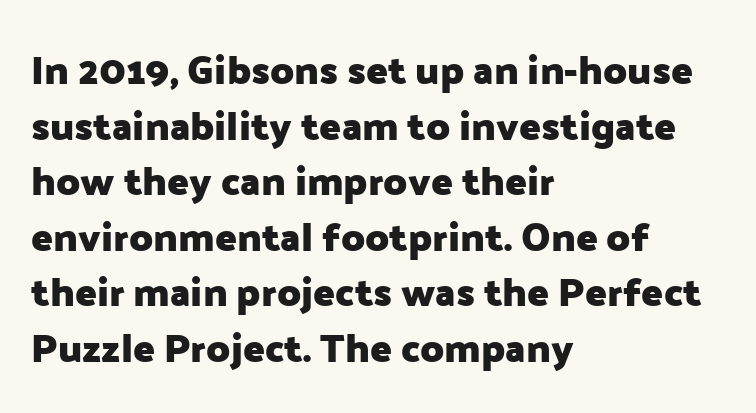
Q: Is the text bold? A: Yes.
Q: Is the text italic (slanted)? A: No, it is upright.
Q: Is the typeface a serif or a sans-serif typeface? A: Sans-serif.
Q: Is the text underlined? A: No.
Q: How is the paragraph aligned? A: Left-aligned.
Q: Is the spacing between letters normal or unusually wide? A: Normal.
Q: Is the spacing between lines tight, normal or loose? A: Normal.
Q: Width (condensed, normal, or wide)? A: Normal.
Q: Stroke contrast? A: Low.
Q: x-height? A: Medium.
Q: Monospaced? A: No.
